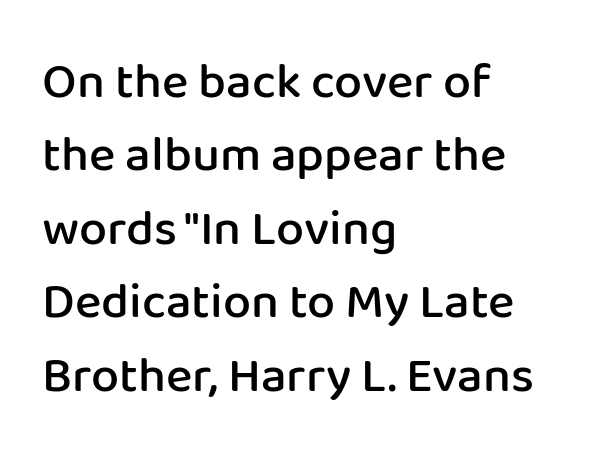
Q: Is the text bold? A: Semi-bold.
Q: Is the text italic (slanted)? A: No, it is upright.
Q: Is the typeface a serif or a sans-serif typeface? A: Sans-serif.
Q: Is the text underlined? A: No.
Q: How is the paragraph aligned? A: Left-aligned.
Q: Is the spacing between letters normal or unusually wide? A: Normal.
Q: Is the spacing between lines tight, normal or loose? A: Normal.
Q: Width (condensed, normal, or wide)? A: Normal.
Q: Stroke contrast? A: Low.
Q: x-height? A: Medium.
Q: Monospaced? A: No.
